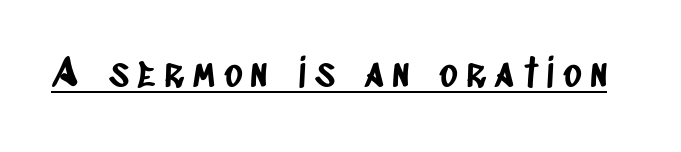
The image shows 39 px condensed sans-serif type; set unusually wide letter spacing (+0.23 em), underlined; low stroke contrast and a large x-height.
